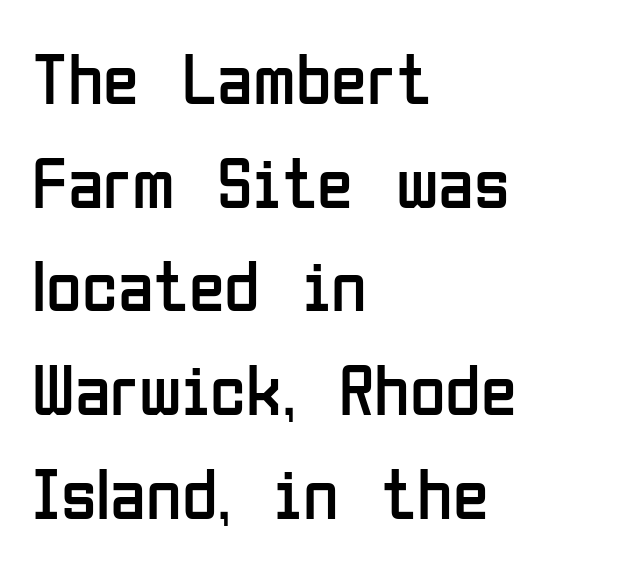
Line spacing here is normal. Do the letters lean? They stand straight. Heaviness? Minimal to ordinary, like unemphasized prose. Type style note: lacks serifs. Leftover space on each line is placed entirely after the last word.
